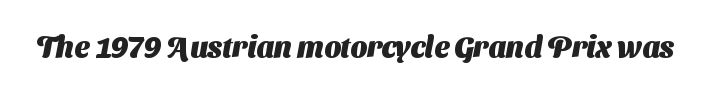
Q: Is the text bold? A: Yes.
Q: Is the typeface a serif or a sans-serif typeface? A: Sans-serif.
Q: Is the text underlined? A: No.
Q: Is the spacing between letters normal or unusually wide? A: Normal.
Q: Width (condensed, normal, or wide)? A: Normal.
Q: Stroke contrast? A: Medium.
Q: x-height? A: Medium.
Q: Monospaced? A: No.
